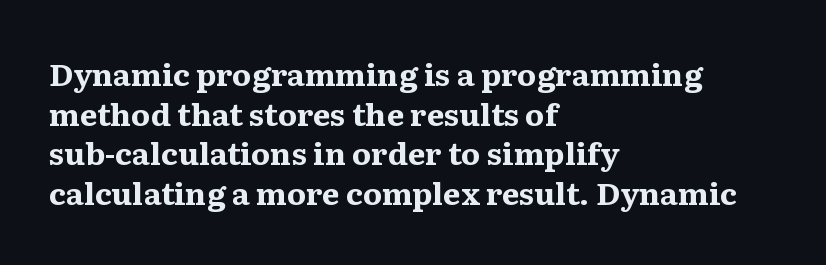
Does extra space separate the letters? No, they use regular spacing. This is the regular roman posture of the typeface. How heavy is the stroke? Heavy — this is a bold. The rendering uses natural spacing where letterforms have individual widths. What kind of face is this? One with serifs.
